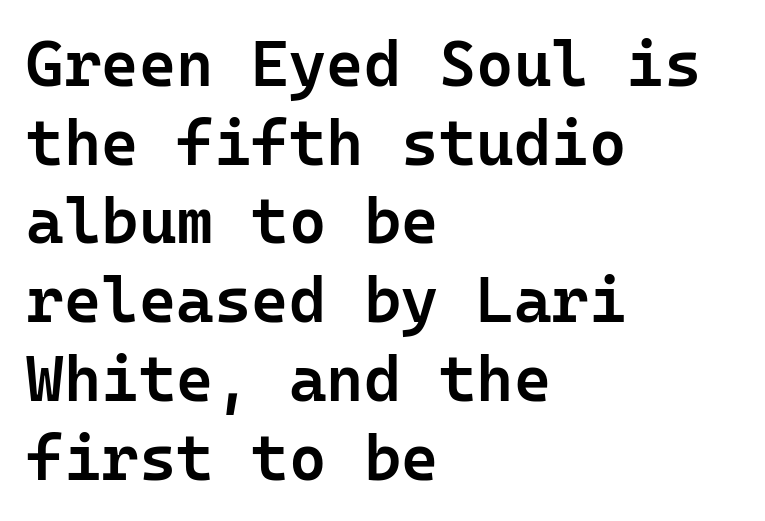
{"serif": "no", "italic": "no", "bold": "semi", "weight": "semibold", "width": "normal", "stroke_contrast": "low", "x_height": "medium", "monospaced": "yes", "underline": "no", "align": "left", "line_spacing_ratio": 1.23, "letter_spacing": "normal", "letter_spacing_em": 0.0, "glyph_px": 64}
